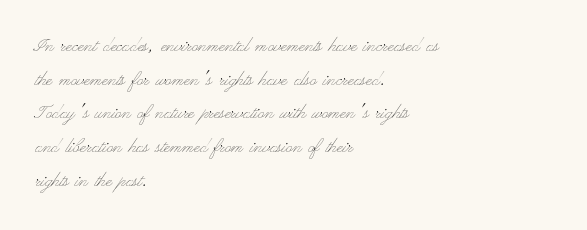
Q: Is the text bold? A: No.
Q: Is the text italic (slanted)? A: Yes.
Q: Is the text underlined? A: No.
Q: How is the paragraph aligned? A: Left-aligned.
Q: Is the spacing between letters normal or unusually wide? A: Normal.
Q: Is the spacing between lines tight, normal or loose? A: Normal.
